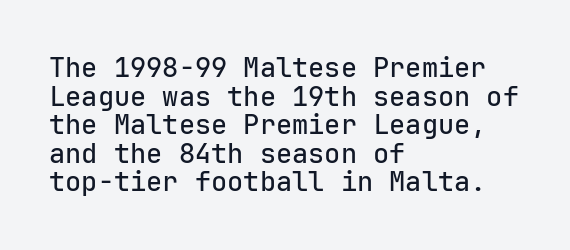
The passage shown is not underscored anywhere. The rendering anchors every line to the left-hand side. What stands out about the letter spacing? Nothing — it is the standard amount. Successive baselines arrive quickly, one right under another. The lettering holds an erect, upright posture throughout.
